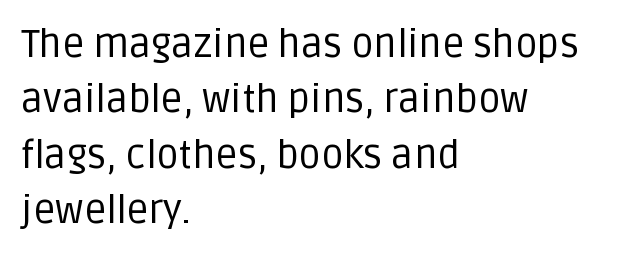
The image shows 39 px regular-weight sans-serif type, upright; set left-aligned, normal line spacing (1.42x), normal letter spacing, not underlined; low stroke contrast and a large x-height.
